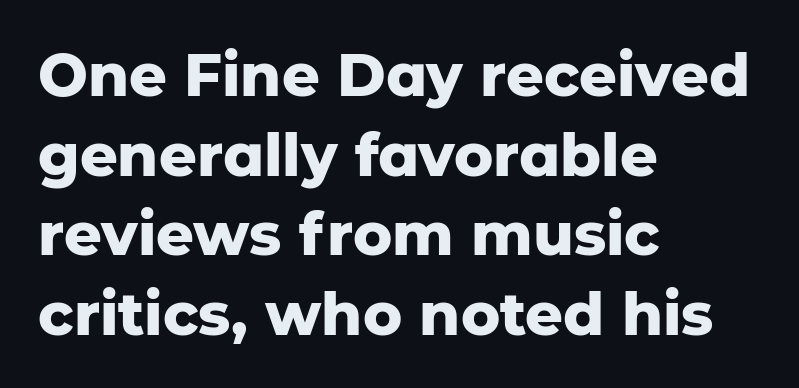
The passage shown is typed in a proportional face where columns would drift. The letters sit at their default tracking, neither squeezed nor spread. One-word summary of the alignment: left. On the weight axis this lands at bold, roughly 700. Regarding leading, the lines here are spaced in the standard way. A clean baseline with only descenders dipping below it.
